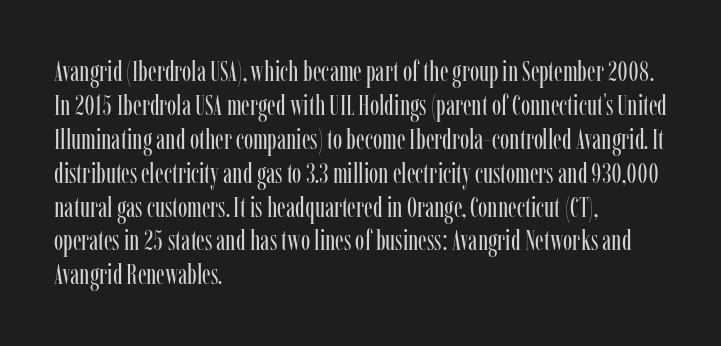
{"serif": "yes", "italic": "no", "bold": "no", "weight": "regular", "width": "condensed", "stroke_contrast": "low", "x_height": "medium", "monospaced": "no", "underline": "no", "align": "left", "line_spacing_ratio": 1.21, "letter_spacing": "normal", "letter_spacing_em": 0.0, "glyph_px": 28}
